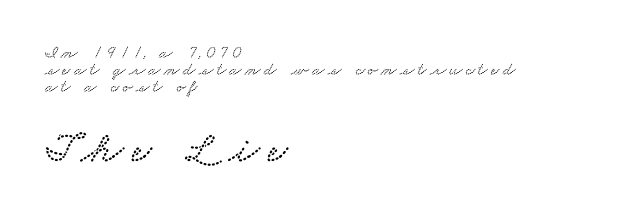
This sample has the flowing, uneven cadence of proportional lettering. Is the lower block the larger one? Yes — the lower block carries the bigger type. The paragraph shown leans on its left margin. Old-style or modern, the face here clearly has serifs.
